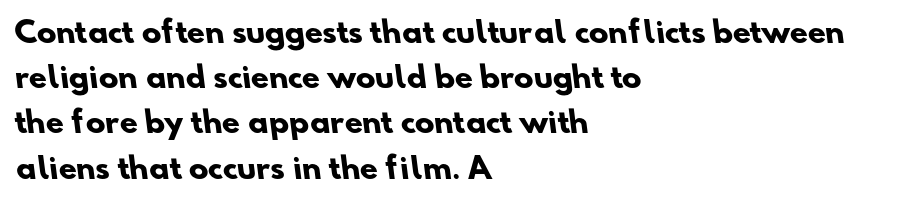
Typographic density is high because the face is bold. This sample has the flowing, uneven cadence of proportional lettering. You can tell from the bare stems that sans-serif type was used. The words here are not underlined. Is there much room between lines? A standard amount, neither cramped nor airy. Reading down the block, your eye returns to a fixed left position each line.
